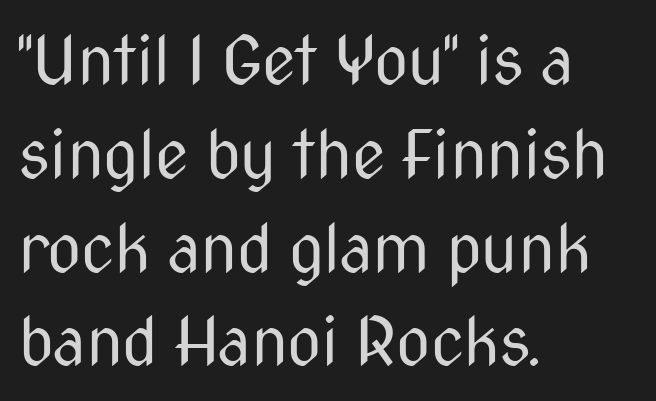
{"serif": "no", "italic": "no", "bold": "no", "weight": "regular", "width": "condensed", "stroke_contrast": "medium", "x_height": "medium", "monospaced": "no", "underline": "no", "align": "left", "line_spacing": "normal", "line_spacing_ratio": 1.4, "letter_spacing": "normal", "letter_spacing_em": 0.0, "glyph_px": 67}
